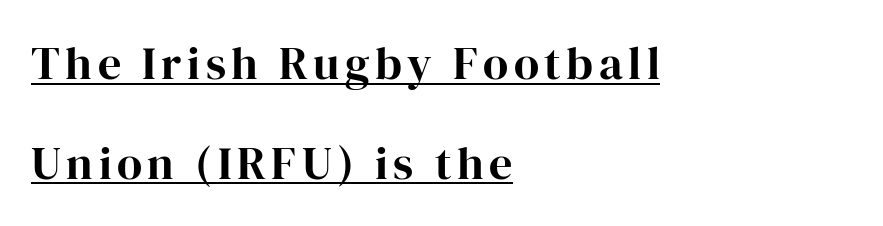
{"serif": "yes", "italic": "no", "width": "normal", "stroke_contrast": "high", "x_height": "medium", "monospaced": "no", "underline": "yes", "align": "left", "line_spacing": "loose", "line_spacing_ratio": 2.17, "glyph_px": 46}
